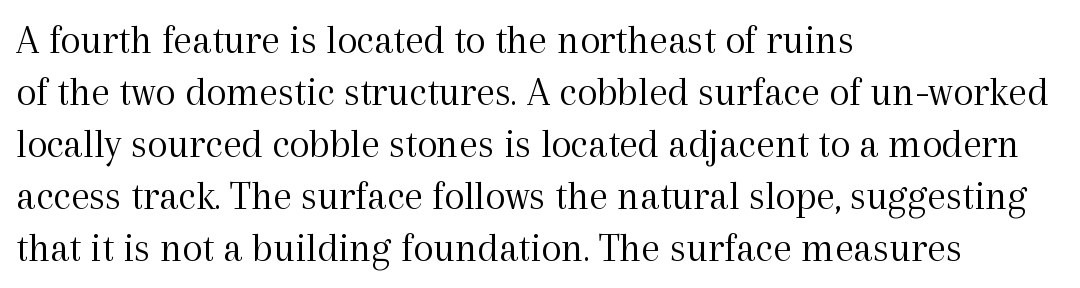
The image shows 42 px light serif type, upright; set left-aligned, line spacing 1.24x, normal letter spacing, not underlined; a medium x-height.
